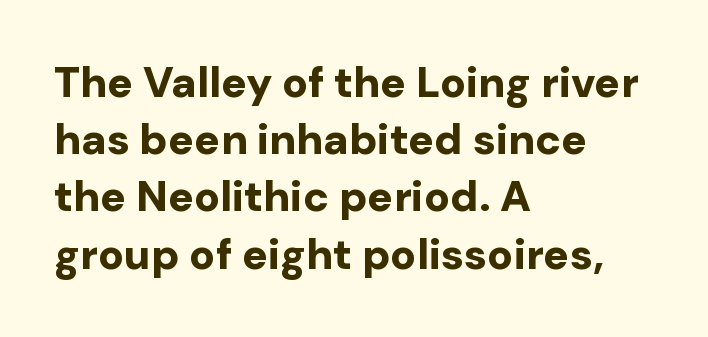
The rag falls on the right side of this text block. There is no visible air inserted between adjacent glyphs. This is the regular roman posture of the typeface. Varying glyph widths throughout — classic text-font behaviour.
